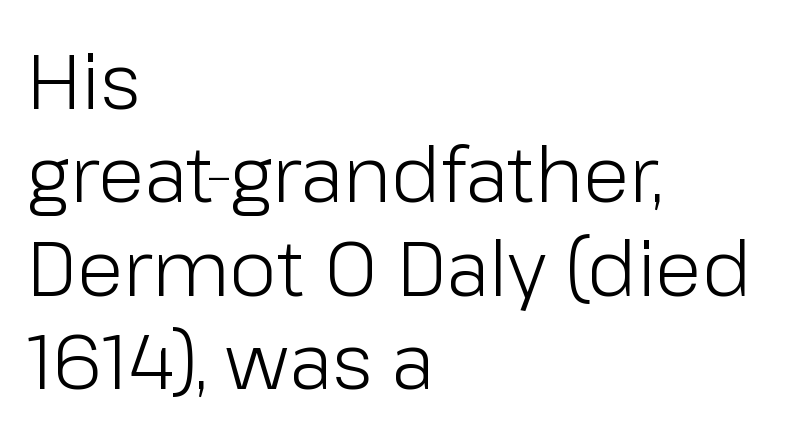
The image shows 76 px light sans-serif type, upright; set left-aligned, line spacing 1.23x, normal letter spacing, not underlined; low stroke contrast and a medium x-height.
